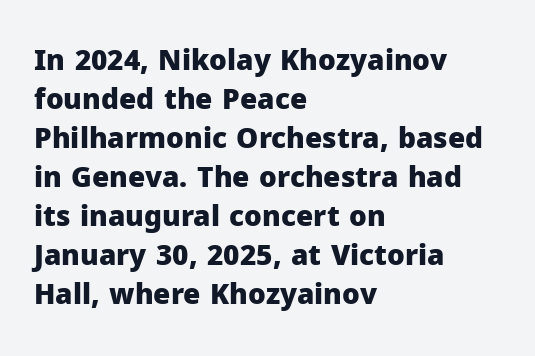
Q: Is the text bold? A: Yes.
Q: Is the text italic (slanted)? A: No, it is upright.
Q: Is the typeface a serif or a sans-serif typeface? A: Sans-serif.
Q: Is the text underlined? A: No.
Q: How is the paragraph aligned? A: Left-aligned.
Q: Is the spacing between letters normal or unusually wide? A: Normal.
Q: Is the spacing between lines tight, normal or loose? A: Normal.
Q: Width (condensed, normal, or wide)? A: Normal.
Q: Stroke contrast? A: Low.
Q: x-height? A: Medium.
Q: Monospaced? A: No.
